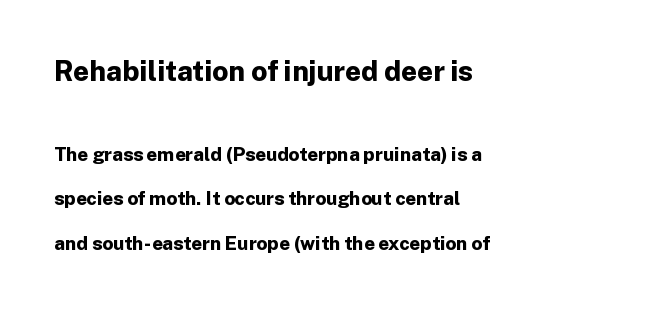
{"serif": "no", "italic": "no", "bold": "yes", "weight": "bold", "width": "normal", "stroke_contrast": "low", "x_height": "medium", "monospaced": "no", "underline": "no", "align": "left", "line_spacing": "loose", "line_spacing_ratio": 2.34, "letter_spacing": "normal", "letter_spacing_em": 0.0, "larger_block": "first", "size_ratio": 1.47, "glyph_px": 28}
